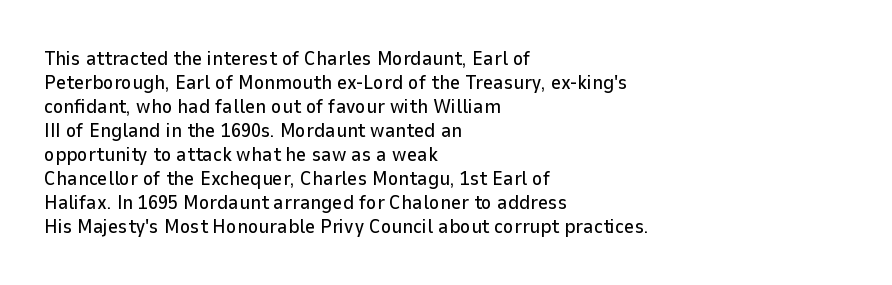
{"italic": "no", "underline": "no", "align": "left", "line_spacing_ratio": 1.2, "letter_spacing": "normal", "letter_spacing_em": 0.0, "glyph_px": 20}
